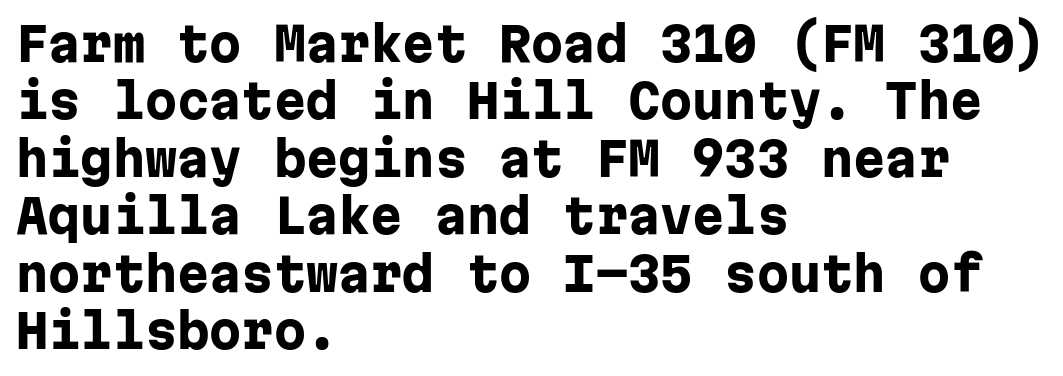
The image shows 46 px heavy sans-serif type, upright, monospaced; set left-aligned, normal line spacing (1.25x), normal letter spacing, not underlined; low stroke contrast and a medium x-height.
